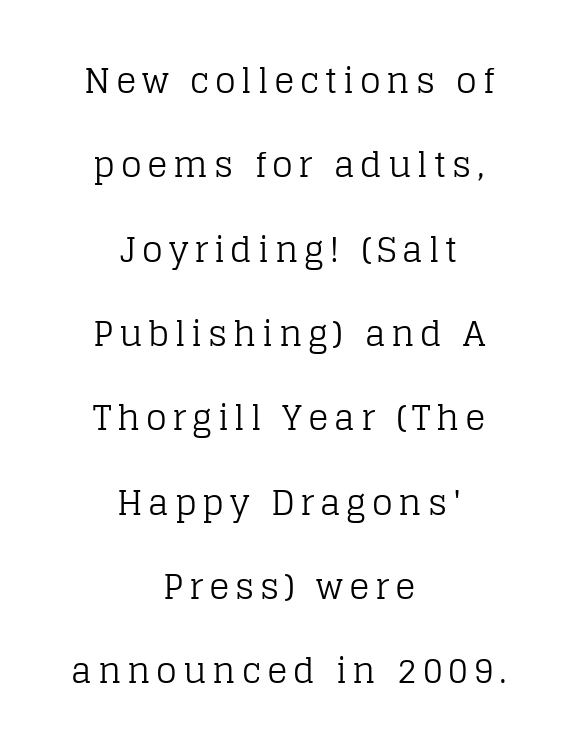
The image shows 34 px regular-weight serif type, upright; set centered, loose line spacing (2.48x), not underlined; low stroke contrast and a large x-height.
